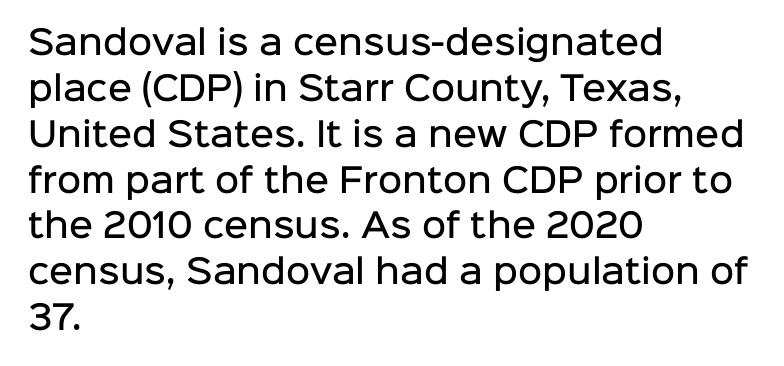
Is the letter spacing exaggerated? No — it looks like the ordinary default. Note: no serifs on the glyphs. These lines were composed using upright roman letters. Horizontal alignment here is leftward, the default for most running prose.
